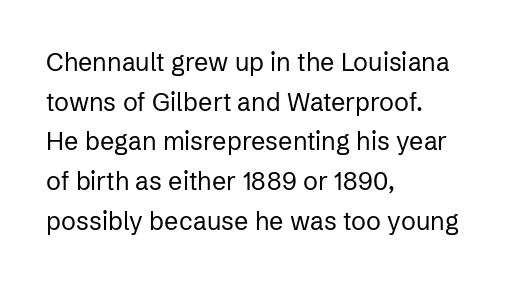
No italicization has been applied; the sample stays upright. Which margin do the lines hug? The left one — the right edge is uneven. Interline gaps are of average width in this sample. Descender tails drop into unmarked territory.
